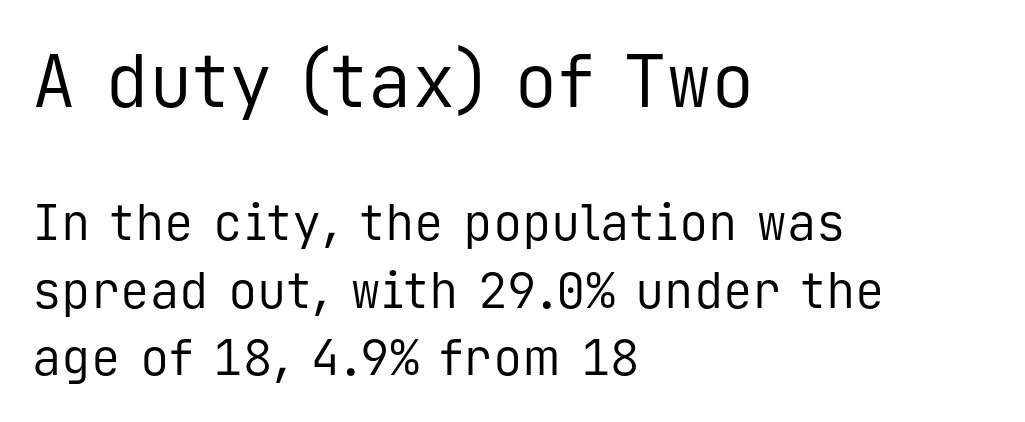
The image shows 73 px regular-weight sans-serif type, upright, monospaced; set left-aligned, normal line spacing (1.37x), normal letter spacing, not underlined; the first (top) block is 1.49x larger; low stroke contrast and a medium x-height.
